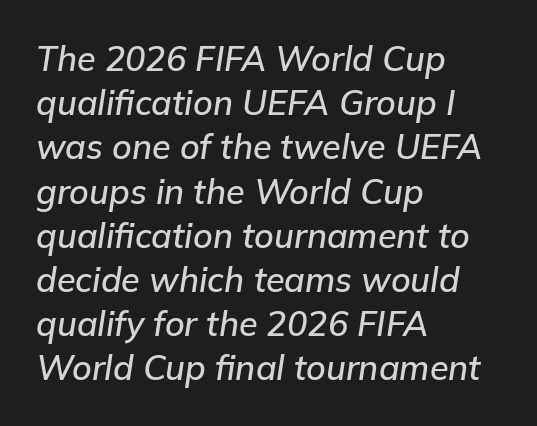
You can tell it's italic because the verticals aren't actually vertical. Has an underline been added? It has not. Casual observation: everything's shoved over to the left. A typesetter would call this leading conventional body-copy spacing. No extra tracking has been applied to these lines. The letters advance in unequal steps, a hallmark of proportional type.
